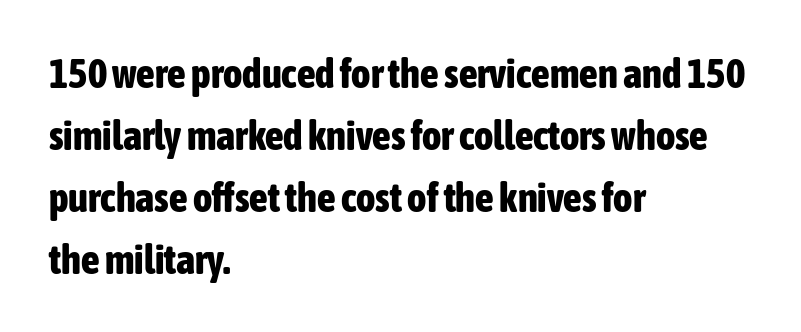
Nope, not italic — everything's standing straight. The strokes are fattened all the way to bold. The rag falls on the right side of this text block. The face used here is proportionally spaced, like ordinary book or web type. Look at the bottom of the vertical strokes: they stop flat, with no serifs. The gap between lines stays unmarked.
